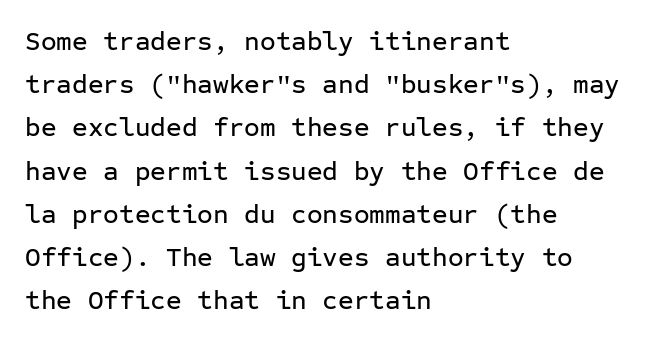
The image shows 27 px text type, upright; set left-aligned, normal line spacing (1.6x), normal letter spacing, not underlined.
